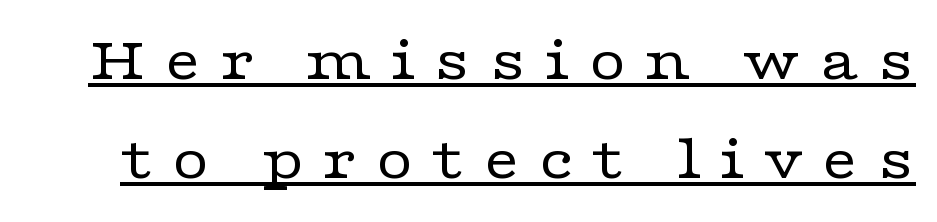
{"serif": "yes", "italic": "no", "bold": "no", "weight": "regular", "width": "wide", "stroke_contrast": "low", "x_height": "medium", "monospaced": "no", "underline": "yes", "line_spacing": "normal", "line_spacing_ratio": 1.55, "letter_spacing": "wide", "letter_spacing_em": 0.27, "glyph_px": 64}
